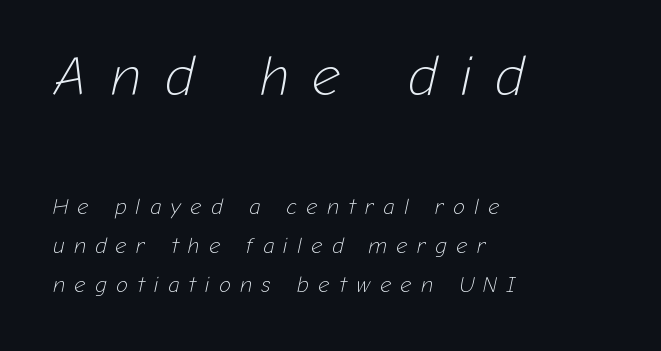
{"italic": "yes", "lean": "right", "slant_degrees": 12, "bold": "no", "weight": "light", "width": "normal", "stroke_contrast": "low", "x_height": "medium", "monospaced": "no", "underline": "no", "align": "left", "line_spacing_ratio": 1.77, "letter_spacing": "wide", "letter_spacing_em": 0.43, "larger_block": "first", "size_ratio": 2.55, "glyph_px": 56}
